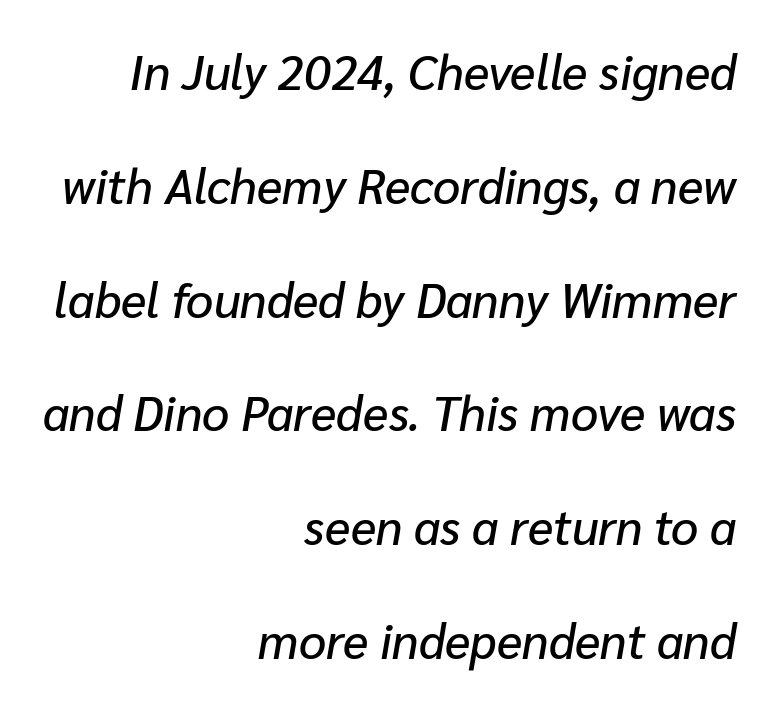
The image shows 48 px text type, italic (leaning right); set right-aligned, loose line spacing (2.37x), normal letter spacing, not underlined; low stroke contrast and a medium x-height.
